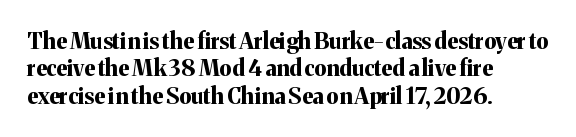
Only glyphs here, with clear space below each row. The type sits square on the baseline with zero lean. Short note: letters normally spaced. Summary of vertical rhythm: regular, with standard interline spacing. Thick stems and heavy bowls — unmistakably bold. Short and long lines alike share a common starting point at left.
